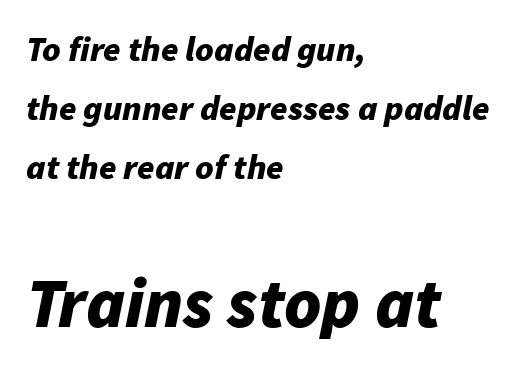
The image shows 70 px bold type, italic (leaning right); set left-aligned, normal line spacing (1.68x), normal letter spacing, not underlined; the second (bottom) block is 2.0x larger; low stroke contrast and a medium x-height.
